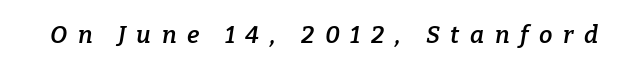
The specimen omits any rule beneath the text block's lines. Rendered with sloped, italic letterforms. Spacing between characters has been opened up far beyond the box default. Firm but not heavy-handed strokes: this text is semibold.
